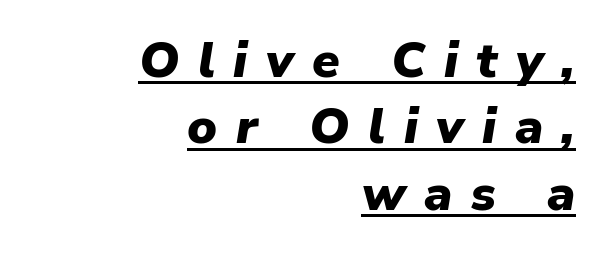
The image shows 50 px heavy type, italic (leaning right); set right-aligned, normal line spacing (1.33x), unusually wide letter spacing (+0.37 em), underlined; low stroke contrast and a medium x-height.
